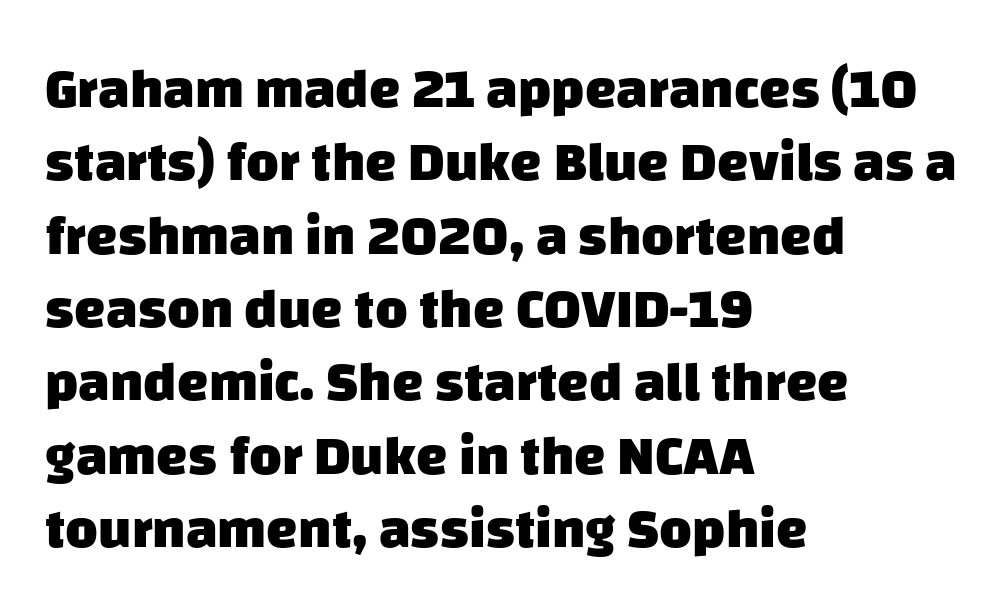
The image shows 56 px heavy sans-serif type; set left-aligned, normal line spacing (1.31x), normal letter spacing, not underlined; low stroke contrast and a large x-height.
